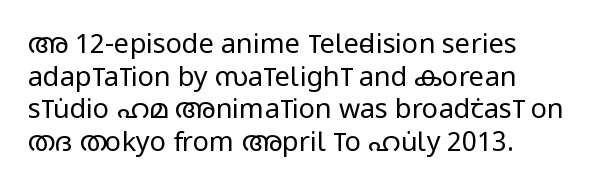
The image shows 27 px text type, upright; set left-aligned, line spacing 1.21x, normal letter spacing, not underlined.
